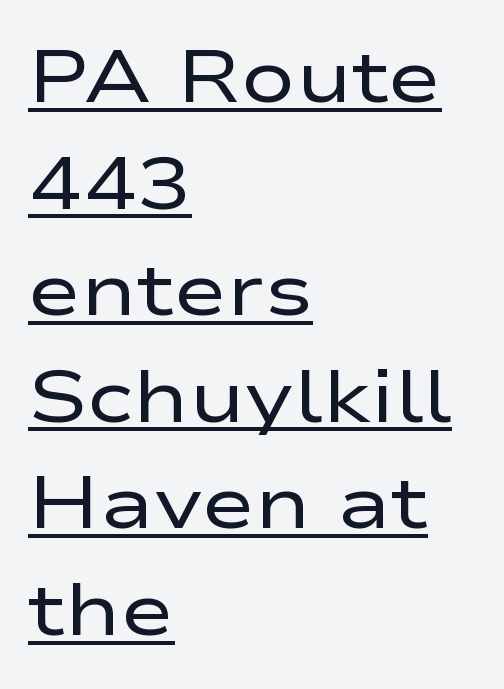
Q: Is the text bold? A: No.
Q: Is the text italic (slanted)? A: No, it is upright.
Q: Is the typeface a serif or a sans-serif typeface? A: Sans-serif.
Q: Is the text underlined? A: Yes.
Q: How is the paragraph aligned? A: Left-aligned.
Q: Is the spacing between letters normal or unusually wide? A: Normal.
Q: Is the spacing between lines tight, normal or loose? A: Normal.
Q: Width (condensed, normal, or wide)? A: Wide.
Q: Stroke contrast? A: Low.
Q: x-height? A: Medium.
Q: Monospaced? A: No.
